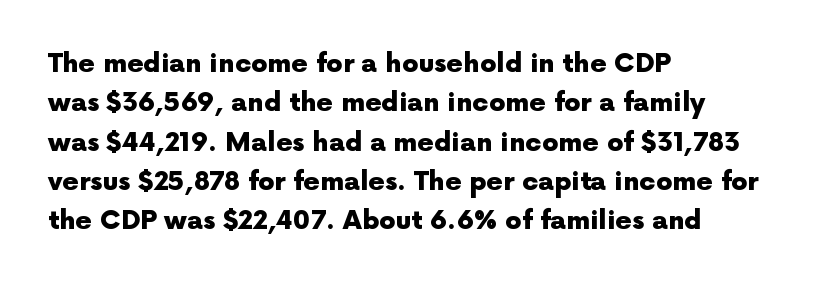
{"italic": "no", "bold": "yes", "underline": "no", "align": "left", "line_spacing": "normal", "line_spacing_ratio": 1.51, "letter_spacing": "normal", "letter_spacing_em": 0.0, "glyph_px": 26}
